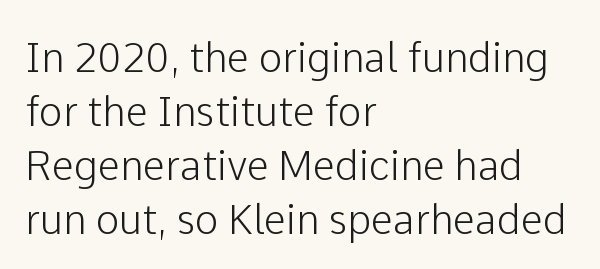
The image shows 40 px sans-serif type, upright; set left-aligned, normal line spacing (1.35x), normal letter spacing, not underlined; low stroke contrast and a medium x-height.
